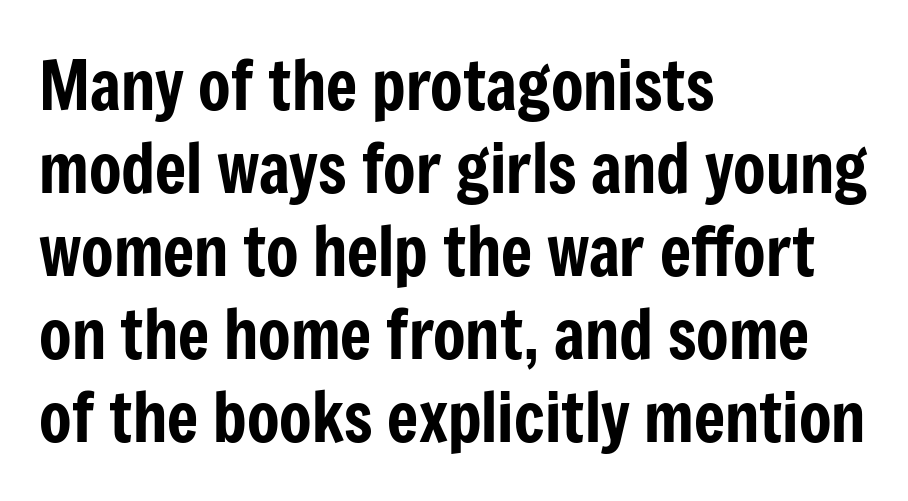
{"serif": "no", "italic": "no", "width": "condensed", "stroke_contrast": "low", "x_height": "medium", "monospaced": "no", "underline": "no", "align": "left", "line_spacing_ratio": 1.24, "letter_spacing": "normal", "letter_spacing_em": 0.0, "glyph_px": 67}
